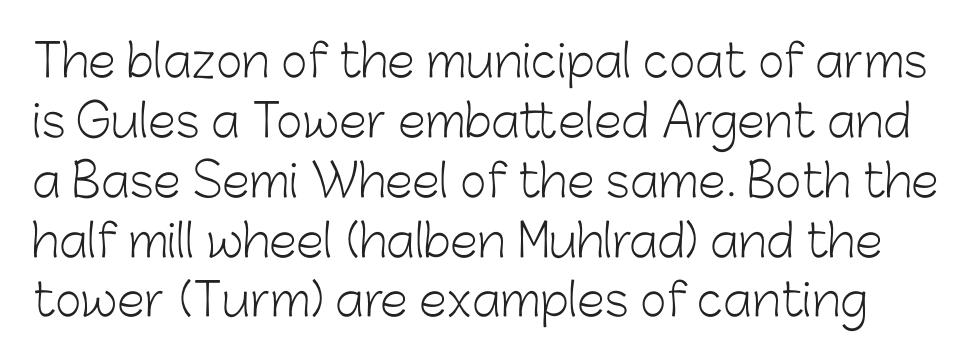
The axis of the letterforms is exactly vertical. Bare-footed words on every line. Font category for this specimen: sans-serif. The letters look calm and open, with moderate or lighter stems.
